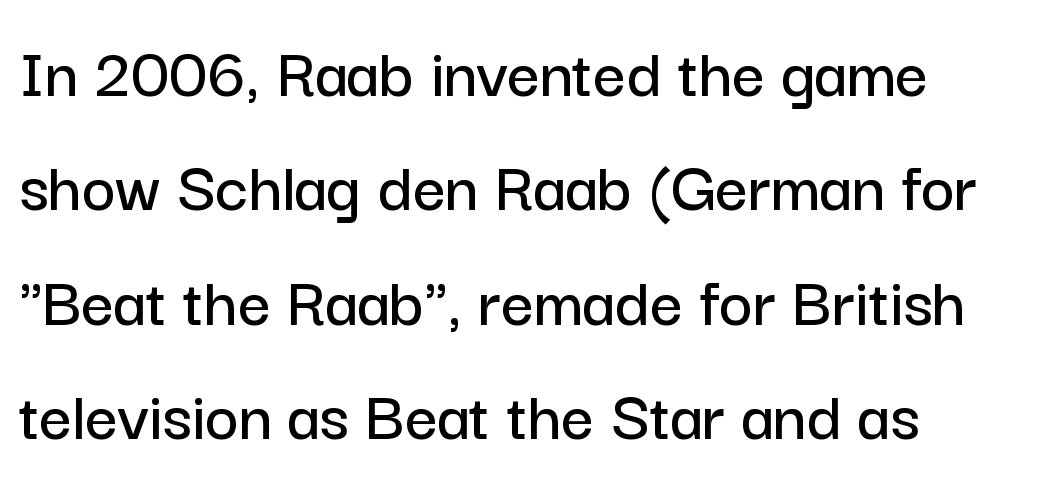
Is this a fixed-width face? No — the glyphs have proportional, varying widths. Between one letter and the next there's only the usual sliver of space. Line starts are locked; line ends wander. No feet cap the strokes, marking this as sans-serif type. No word sits above an underline.
